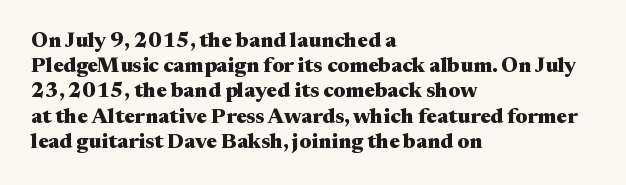
The image shows 21 px bold type, upright; set left-aligned, line spacing 1.2x, normal letter spacing, not underlined.
